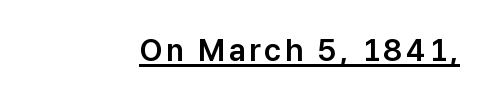
Glance below the letters and you will spot a drawn line. The type family on display is of the sans-serif kind. The lines in this sample share a right terminus and differ only in where they begin. Do the characters align in a grid? No, the font is proportional.
